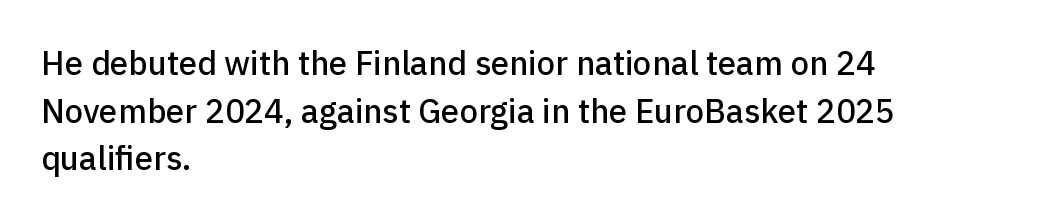
The image shows 33 px sans-serif type, upright; set left-aligned, normal line spacing (1.44x), normal letter spacing, not underlined; low stroke contrast and a medium x-height.
